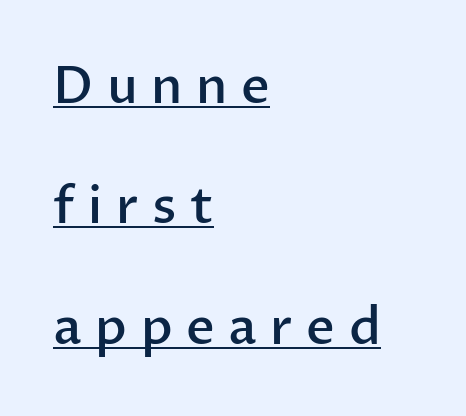
What stands out about the letter spacing? Its width — letters are far apart. Compared with an ordinary text face, these strokes are moderately heavier — a semibold. The rendering uses the underline text-decoration. Does the lettering tilt? It doesn't — this is upright. Is this a sans? Yes — the strokes have no serifs. Spacing verdict: proportional, widths tailored to each character.
